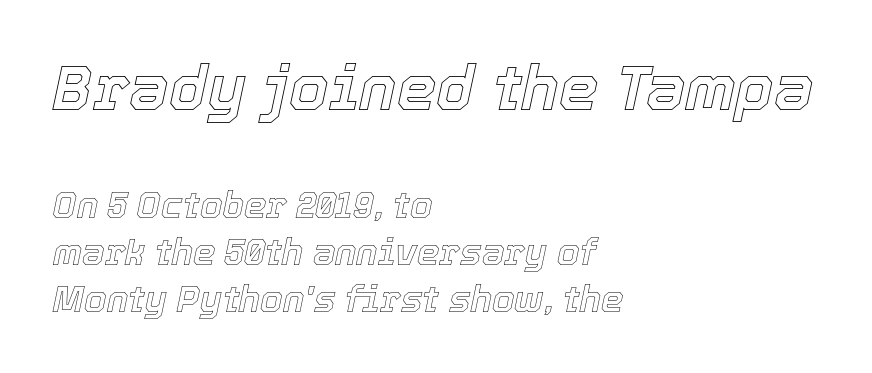
The image shows 63 px text type, italic (leaning right); set left-aligned, normal line spacing (1.3x), normal letter spacing, not underlined; the first (top) block is 1.75x larger; a medium x-height.
